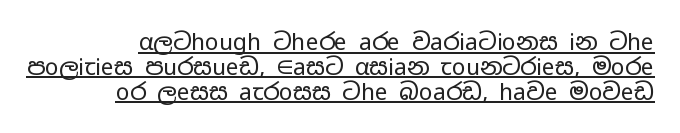
{"italic": "no", "bold": "no", "underline": "yes", "line_spacing": "tight", "line_spacing_ratio": 1.08, "letter_spacing": "normal", "letter_spacing_em": 0.0, "glyph_px": 23}
